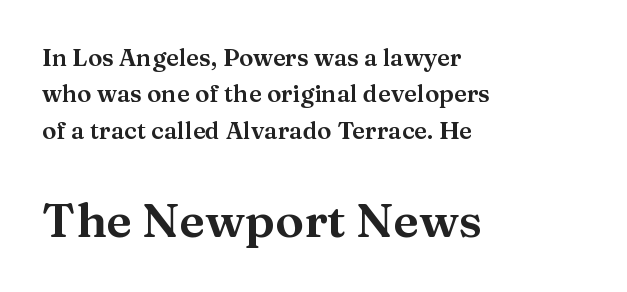
The image shows 48 px serif type, upright; set left-aligned, normal line spacing (1.52x), normal letter spacing, not underlined; the second (bottom) block is 2.0x larger; medium stroke contrast and a medium x-height.
